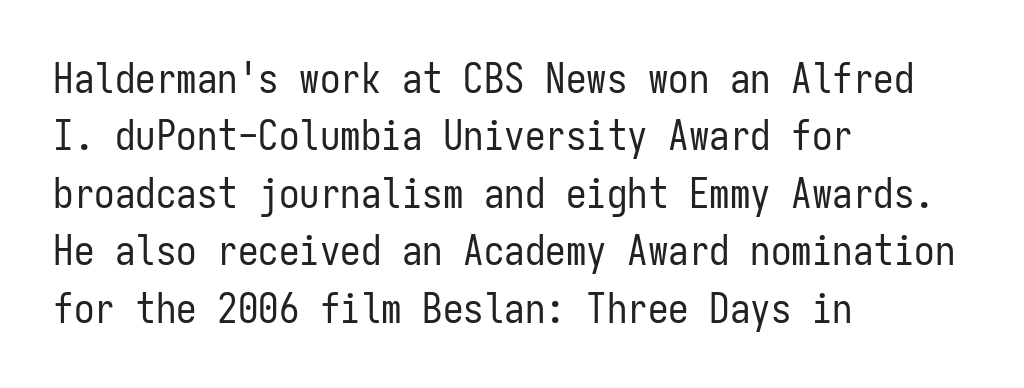
{"serif": "no", "italic": "no", "bold": "no", "weight": "regular", "width": "condensed", "stroke_contrast": "low", "x_height": "medium", "monospaced": "yes", "underline": "no", "align": "left", "line_spacing": "normal", "line_spacing_ratio": 1.4, "letter_spacing": "normal", "letter_spacing_em": 0.0, "glyph_px": 41}
